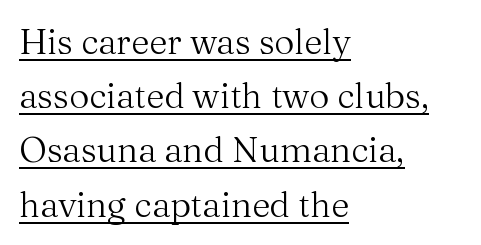
Q: Is the text bold? A: No.
Q: Is the text italic (slanted)? A: No, it is upright.
Q: Is the typeface a serif or a sans-serif typeface? A: Serif.
Q: Is the text underlined? A: Yes.
Q: How is the paragraph aligned? A: Left-aligned.
Q: Is the spacing between letters normal or unusually wide? A: Normal.
Q: Is the spacing between lines tight, normal or loose? A: Normal.
Q: Width (condensed, normal, or wide)? A: Normal.
Q: Stroke contrast? A: Medium.
Q: x-height? A: Medium.
Q: Monospaced? A: No.
